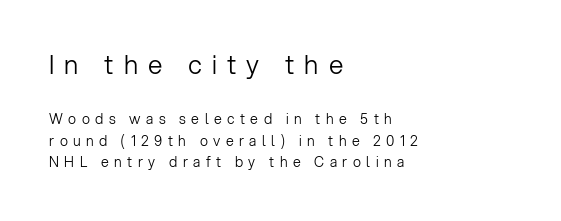
{"italic": "no", "bold": "no", "underline": "no", "align": "left", "line_spacing": "normal", "line_spacing_ratio": 1.55, "letter_spacing": "wide", "letter_spacing_em": 0.39, "larger_block": "first", "size_ratio": 1.86, "glyph_px": 26}
